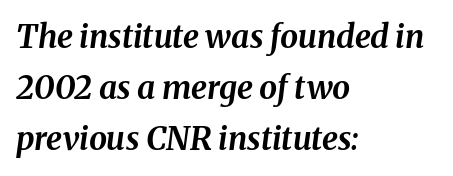
Does the weight exceed regular? Yes, all the way to bold. The passage shown has conventional tracking throughout. Underline: absent. You could not count columns in this text — the font is proportionally spaced.
